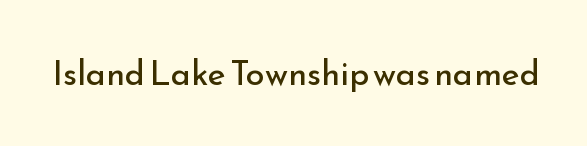
{"serif": "no", "italic": "no", "bold": "no", "weight": "regular", "width": "normal", "stroke_contrast": "low", "x_height": "small", "monospaced": "no", "underline": "no", "letter_spacing": "normal", "letter_spacing_em": 0.0, "glyph_px": 34}
